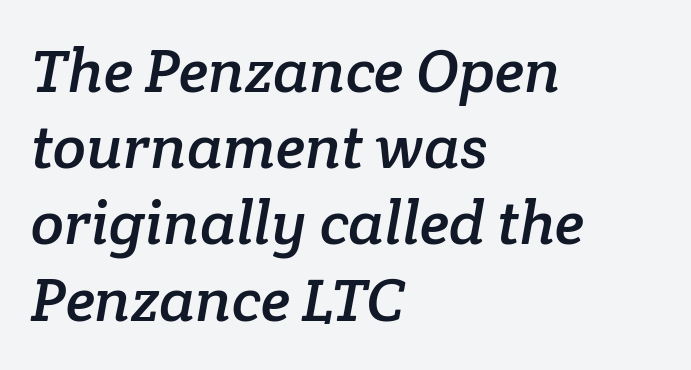
The vertical gap from one line to the next is medium. You could not count columns in this text — the font is proportionally spaced. Visually the block forms a straight wall on the left and a jagged coastline on the right. Underlining? Definitely not there. Unlike a clean sans, this face finishes its strokes with serifs.
